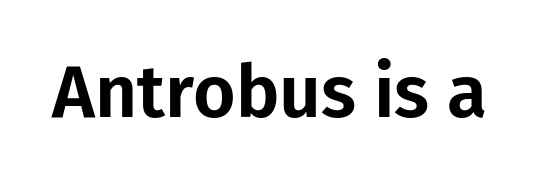
Unlike italic type, these characters show no tilt at all. Unlike a traditional serif, this face leaves its strokes unadorned. Think of a printed novel: that variable character pitch is what you see here. The specimen omits any rule beneath the text block's lines.
